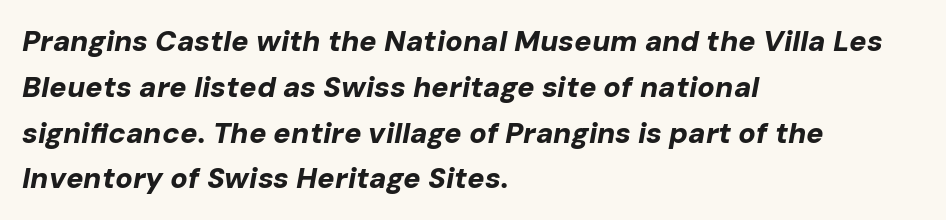
The image shows 29 px bold type, italic (leaning right); set left-aligned, normal line spacing (1.58x), normal letter spacing, not underlined; low stroke contrast and a medium x-height.
